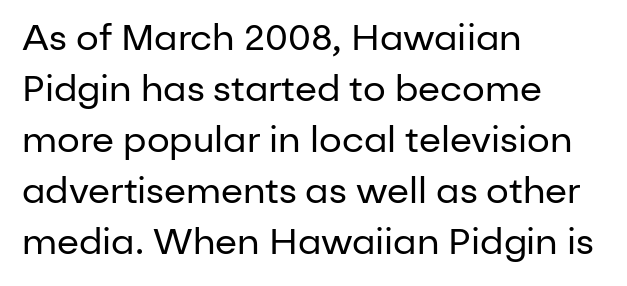
{"serif": "no", "italic": "no", "bold": "no", "weight": "regular", "width": "normal", "stroke_contrast": "low", "x_height": "medium", "monospaced": "no", "underline": "no", "align": "left", "line_spacing": "normal", "line_spacing_ratio": 1.42, "letter_spacing": "normal", "letter_spacing_em": 0.0, "glyph_px": 36}
